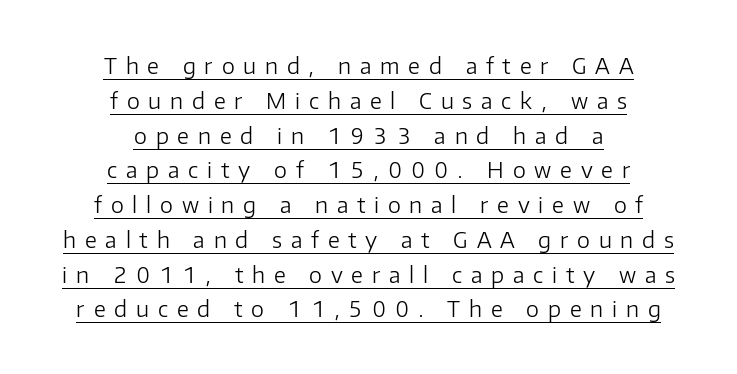
The image shows 22 px text type, upright; set centered, normal line spacing (1.58x), unusually wide letter spacing (+0.4 em), underlined.
